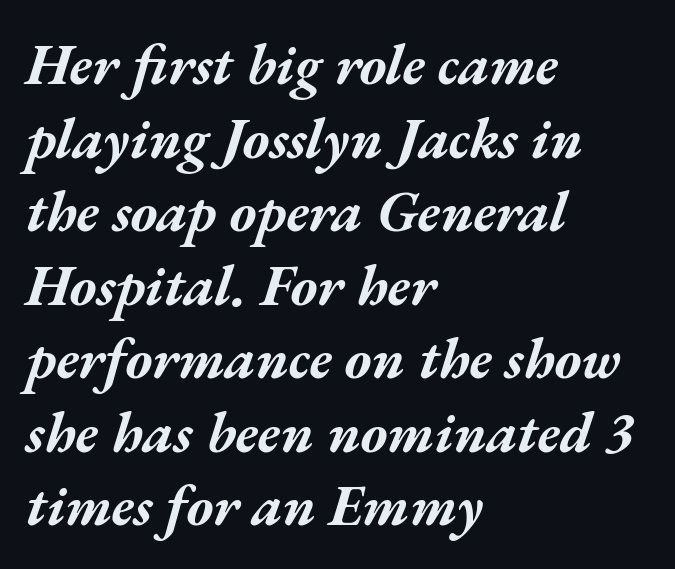
The sample has been set heavy, in full bold. The passage shown is typed in a proportional face where columns would drift. Only glyphs here, with clear space below each row. A typesetter would call this leading conventional body-copy spacing. Glyph-to-glyph distance matches everyday printed text.
